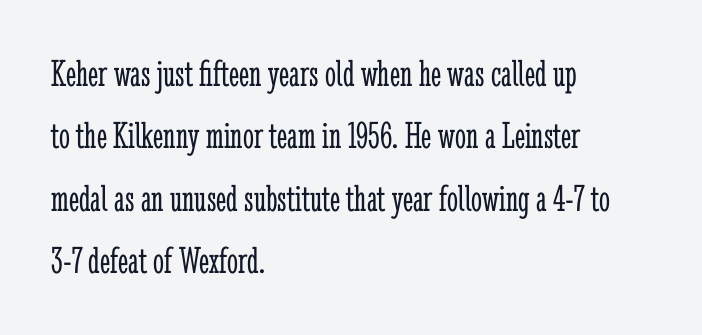
Q: Is the text bold? A: No.
Q: Is the text italic (slanted)? A: No, it is upright.
Q: Is the typeface a serif or a sans-serif typeface? A: Serif.
Q: Is the text underlined? A: No.
Q: How is the paragraph aligned? A: Left-aligned.
Q: Is the spacing between letters normal or unusually wide? A: Normal.
Q: Is the spacing between lines tight, normal or loose? A: Normal.
Q: Width (condensed, normal, or wide)? A: Condensed.
Q: Stroke contrast? A: Low.
Q: x-height? A: Medium.
Q: Monospaced? A: No.
